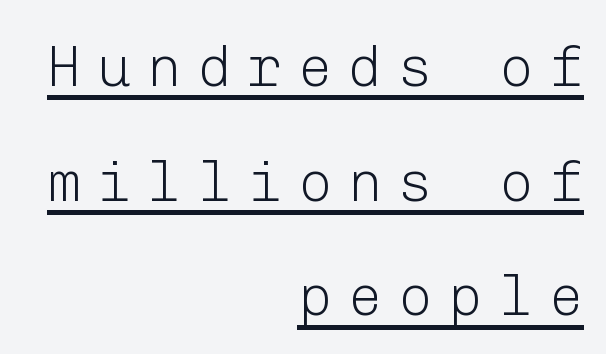
Q: Is the text bold? A: No.
Q: Is the text italic (slanted)? A: No, it is upright.
Q: Is the typeface a serif or a sans-serif typeface? A: Sans-serif.
Q: Is the text underlined? A: Yes.
Q: How is the paragraph aligned? A: Right-aligned.
Q: Is the spacing between letters normal or unusually wide? A: Unusually wide.
Q: Is the spacing between lines tight, normal or loose? A: Loose.
Q: Width (condensed, normal, or wide)? A: Normal.
Q: Stroke contrast? A: Low.
Q: x-height? A: Medium.
